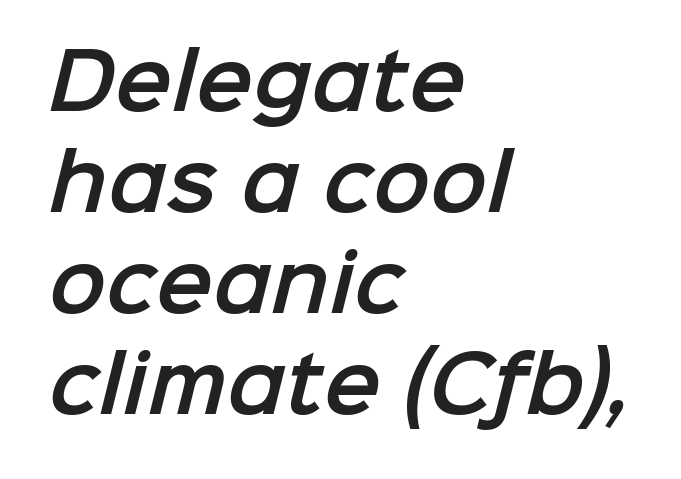
The image shows 76 px sans-serif type; set left-aligned, normal line spacing (1.33x), normal letter spacing, not underlined; low stroke contrast and a medium x-height.
